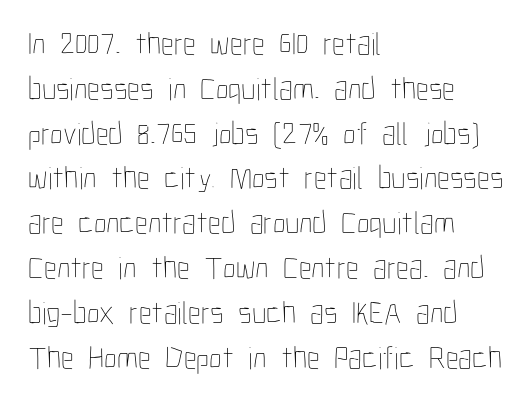
The image shows 32 px thin, condensed type, upright; set left-aligned, normal line spacing (1.4x), normal letter spacing, not underlined; low stroke contrast and a medium x-height.
